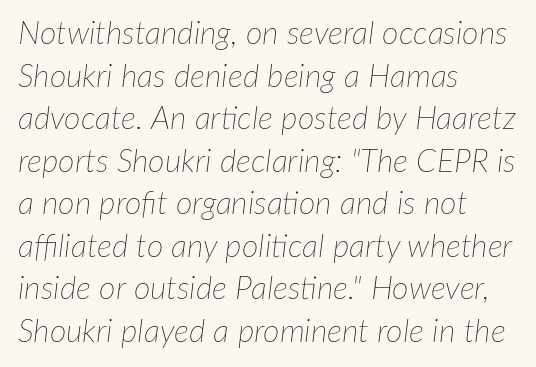
Q: Is the text bold? A: No.
Q: Is the text italic (slanted)? A: Yes, it leans right by about 7 degrees.
Q: Is the text underlined? A: No.
Q: How is the paragraph aligned? A: Left-aligned.
Q: Is the spacing between letters normal or unusually wide? A: Normal.
Q: Is the spacing between lines tight, normal or loose? A: Normal.
Q: Width (condensed, normal, or wide)? A: Normal.
Q: Stroke contrast? A: Low.
Q: x-height? A: Medium.
Q: Monospaced? A: No.
